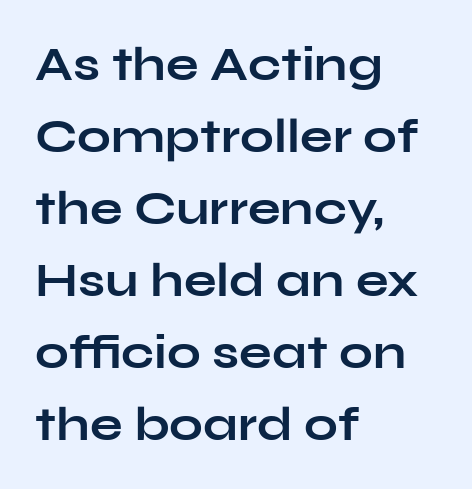
This sample has the flowing, uneven cadence of proportional lettering. The strip under each line holds only bare page. Notice how descenders clear the ascenders below comfortably — that's standard leading. Italic: no, the glyphs are upright roman.
